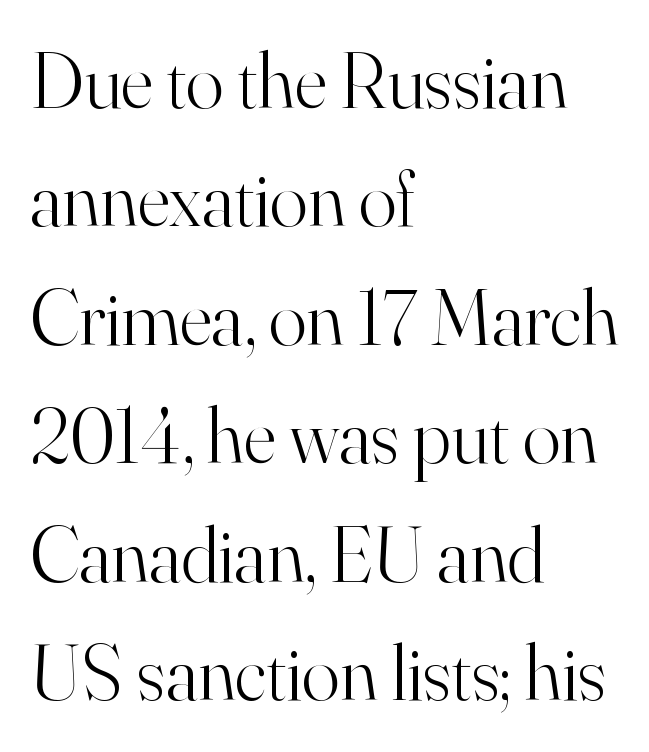
Q: Is the text bold? A: No.
Q: Is the text italic (slanted)? A: No, it is upright.
Q: Is the typeface a serif or a sans-serif typeface? A: Serif.
Q: Is the text underlined? A: No.
Q: How is the paragraph aligned? A: Left-aligned.
Q: Is the spacing between letters normal or unusually wide? A: Normal.
Q: Is the spacing between lines tight, normal or loose? A: Normal.
Q: Width (condensed, normal, or wide)? A: Normal.
Q: Stroke contrast? A: High.
Q: x-height? A: Small.
Q: Monospaced? A: No.
